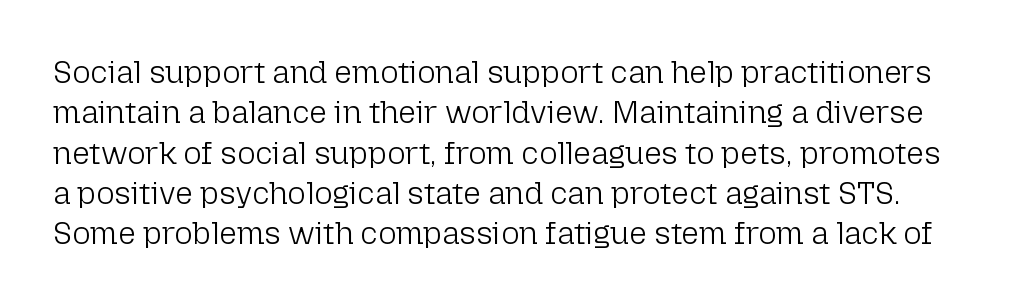
Q: Is the text bold? A: No.
Q: Is the text italic (slanted)? A: No, it is upright.
Q: Is the typeface a serif or a sans-serif typeface? A: Sans-serif.
Q: Is the text underlined? A: No.
Q: Is the spacing between letters normal or unusually wide? A: Normal.
Q: Is the spacing between lines tight, normal or loose? A: Normal.
Q: Width (condensed, normal, or wide)? A: Normal.
Q: Stroke contrast? A: Low.
Q: x-height? A: Medium.
Q: Monospaced? A: No.
